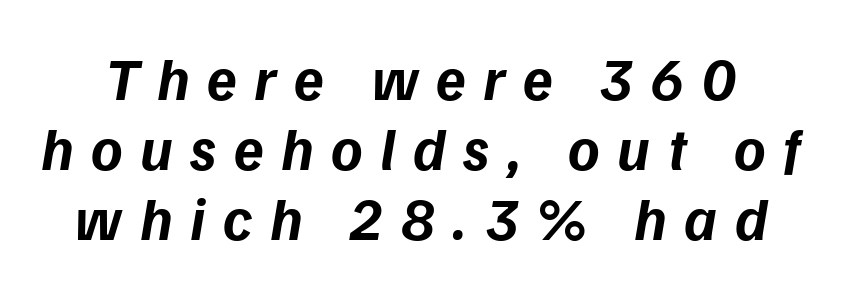
{"italic": "yes", "lean": "right", "slant_degrees": 9, "bold": "yes", "weight": "bold", "width": "normal", "stroke_contrast": "low", "x_height": "medium", "monospaced": "no", "underline": "no", "line_spacing_ratio": 1.17, "letter_spacing": "wide", "letter_spacing_em": 0.29, "glyph_px": 60}
